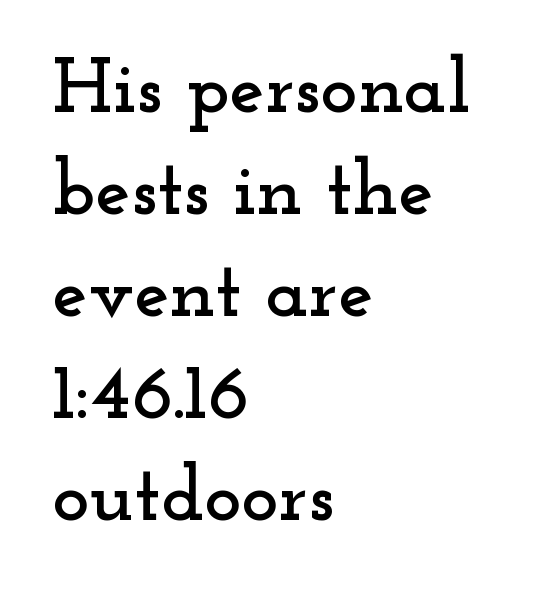
The image shows 79 px wide serif type, upright; set left-aligned, normal line spacing (1.29x), normal letter spacing, not underlined; low stroke contrast and a small x-height.
